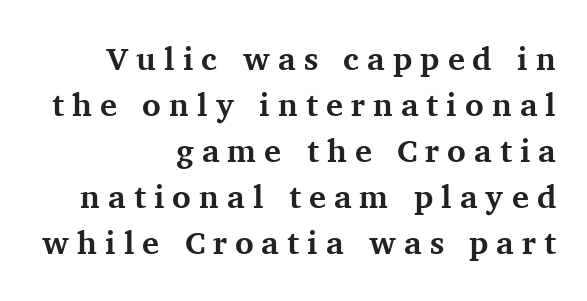
The image shows 32 px bold serif type, upright; set right-aligned, normal line spacing (1.44x), unusually wide letter spacing (+0.25 em), not underlined; medium stroke contrast and a medium x-height.
